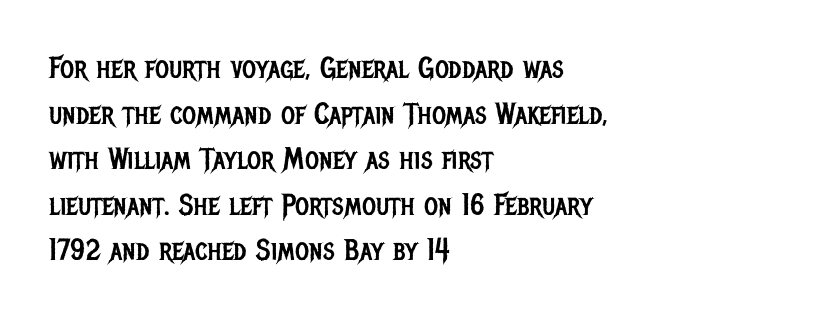
Q: Is the text bold? A: No.
Q: Is the text italic (slanted)? A: No, it is upright.
Q: Is the typeface a serif or a sans-serif typeface? A: Sans-serif.
Q: Is the text underlined? A: No.
Q: How is the paragraph aligned? A: Left-aligned.
Q: Is the spacing between letters normal or unusually wide? A: Normal.
Q: Is the spacing between lines tight, normal or loose? A: Normal.
Q: Width (condensed, normal, or wide)? A: Condensed.
Q: Stroke contrast? A: Low.
Q: x-height? A: Large.
Q: Monospaced? A: No.
